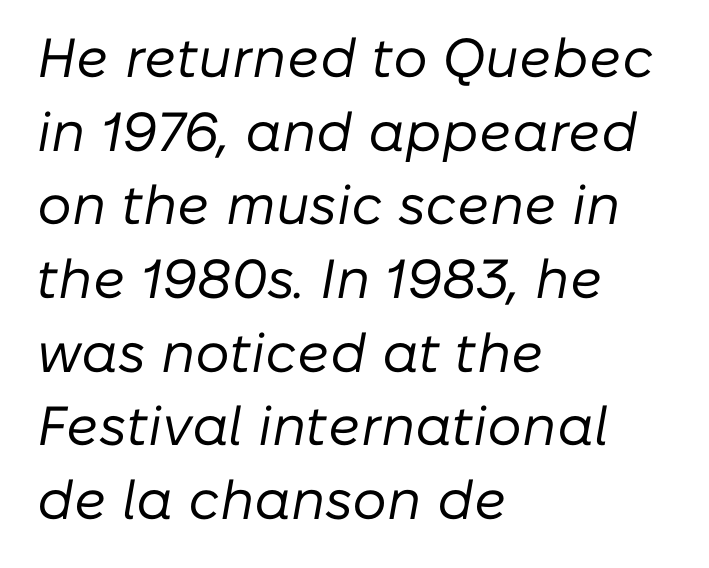
The image shows 55 px regular-weight type, italic (leaning right); set left-aligned, normal line spacing (1.34x), normal letter spacing, not underlined; low stroke contrast and a medium x-height.
